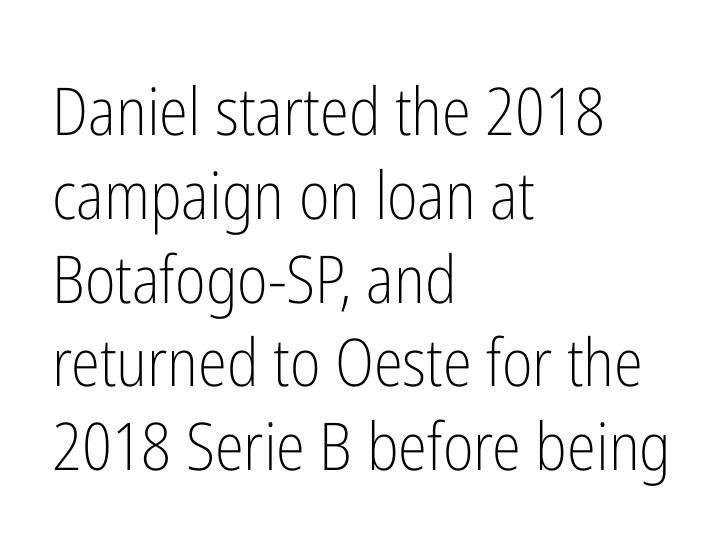
The face used here is proportionally spaced, like ordinary book or web type. Observe the absence of serifs on each vertical stroke in this sample. Underlining? Definitely not there. Standard letterfit; no display-style spreading of the glyphs. Italic: no, the glyphs are upright roman. Weight: regular or lighter.
